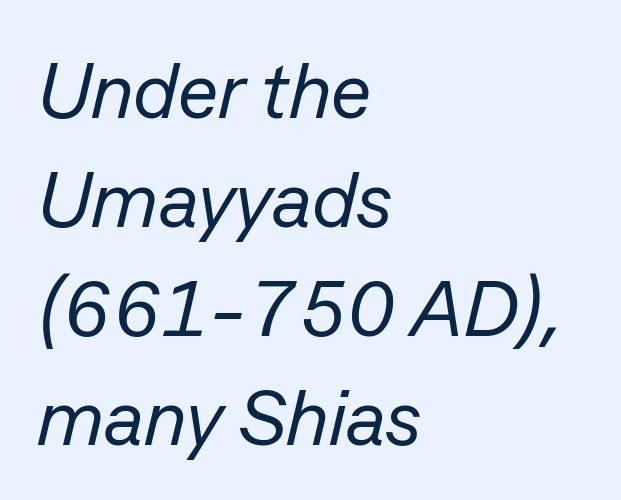
{"italic": "yes", "lean": "right", "slant_degrees": 13, "bold": "no", "weight": "regular", "width": "normal", "stroke_contrast": "low", "x_height": "medium", "monospaced": "no", "underline": "no", "align": "left", "line_spacing": "normal", "line_spacing_ratio": 1.38, "letter_spacing": "normal", "letter_spacing_em": 0.0, "glyph_px": 79}
